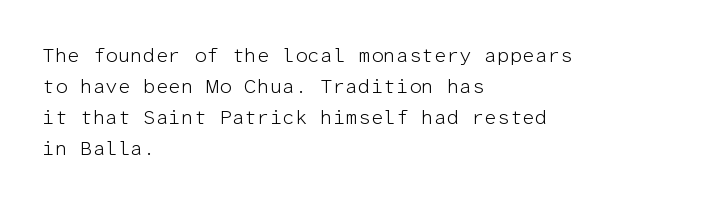
The image shows 20 px text type, upright; set left-aligned, normal line spacing (1.55x), normal letter spacing, not underlined.
